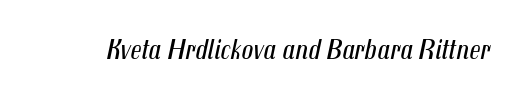
Proportional: the letters do not fall into vertical columns. Glyph-to-glyph distance matches everyday printed text. Any mark beneath the type? The region is blank. When letters slant like this, we call the style italic. A light-to-regular cut is what we see here.
